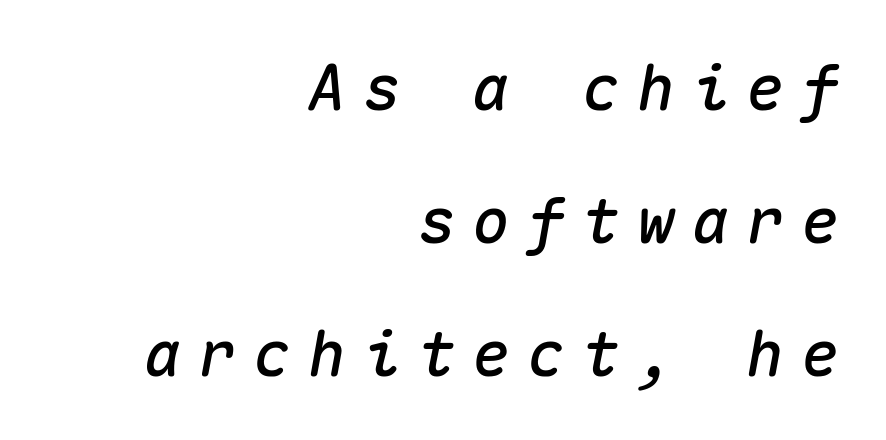
{"italic": "yes", "lean": "right", "slant_degrees": 10, "width": "normal", "stroke_contrast": "medium", "x_height": "medium", "monospaced": "yes", "underline": "no", "align": "right", "line_spacing": "loose", "line_spacing_ratio": 2.11, "letter_spacing": "wide", "letter_spacing_em": 0.27, "glyph_px": 63}
